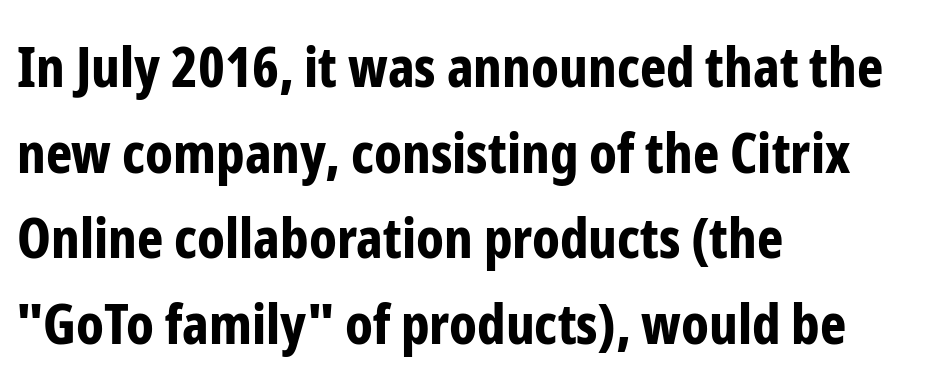
One glance says typical: line gaps are just what's usual. Compared with a centered layout, this one pins lines to the left instead. Serifs: no, the terminals of the letterforms are clean. These lines keep a tight, regular rhythm from letter to letter. Note the varied advance widths — an 'i' is clearly narrower than an 'm'. These words are printed bold, with thick strokes throughout.
